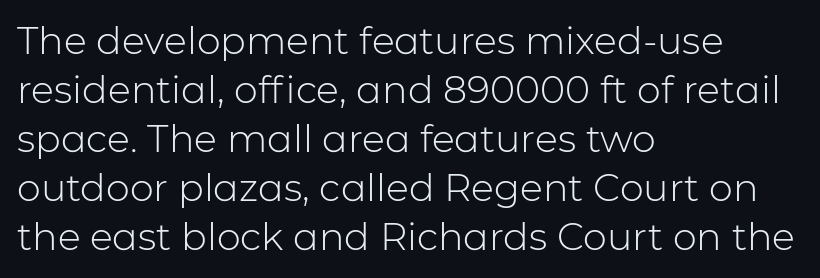
{"serif": "no", "italic": "no", "bold": "no", "weight": "light", "width": "normal", "stroke_contrast": "low", "x_height": "medium", "monospaced": "no", "underline": "no", "align": "left", "line_spacing": "normal", "line_spacing_ratio": 1.29, "letter_spacing": "normal", "letter_spacing_em": 0.0, "glyph_px": 38}
